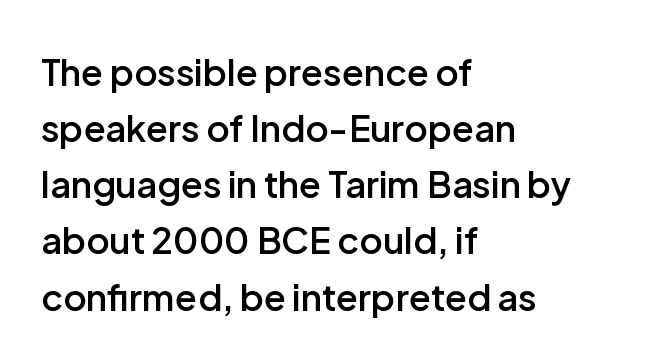
{"serif": "no", "italic": "no", "bold": "semi", "weight": "semibold", "width": "normal", "stroke_contrast": "low", "x_height": "medium", "monospaced": "no", "underline": "no", "align": "left", "line_spacing": "normal", "line_spacing_ratio": 1.56, "letter_spacing": "normal", "letter_spacing_em": 0.0, "glyph_px": 36}
